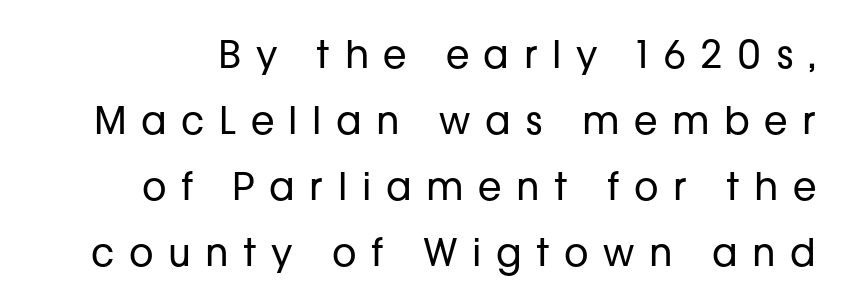
{"serif": "no", "italic": "no", "bold": "no", "weight": "regular", "width": "normal", "stroke_contrast": "low", "x_height": "medium", "monospaced": "no", "underline": "no", "line_spacing_ratio": 1.74, "letter_spacing": "wide", "letter_spacing_em": 0.38, "glyph_px": 38}
